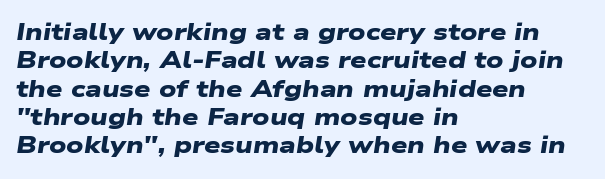
{"bold": "yes", "underline": "no", "align": "left", "line_spacing_ratio": 1.23, "letter_spacing": "normal", "letter_spacing_em": 0.0, "glyph_px": 23}
